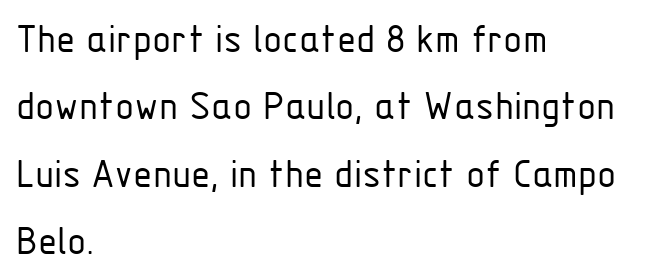
Stems and bowls with no extra thickness — not bold. Line starts are locked; line ends wander. This rendering leaves character spacing at its baseline value. These lines sit exactly where default settings would place them. A typesetter would label this face a sans. The passage shown is typed in a proportional face where columns would drift.
